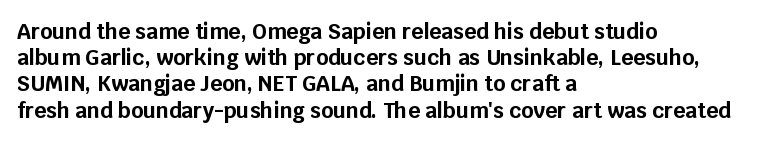
Q: Is the text bold? A: Yes.
Q: Is the text italic (slanted)? A: No, it is upright.
Q: Is the text underlined? A: No.
Q: How is the paragraph aligned? A: Left-aligned.
Q: Is the spacing between letters normal or unusually wide? A: Normal.
Q: Is the spacing between lines tight, normal or loose? A: Normal.
